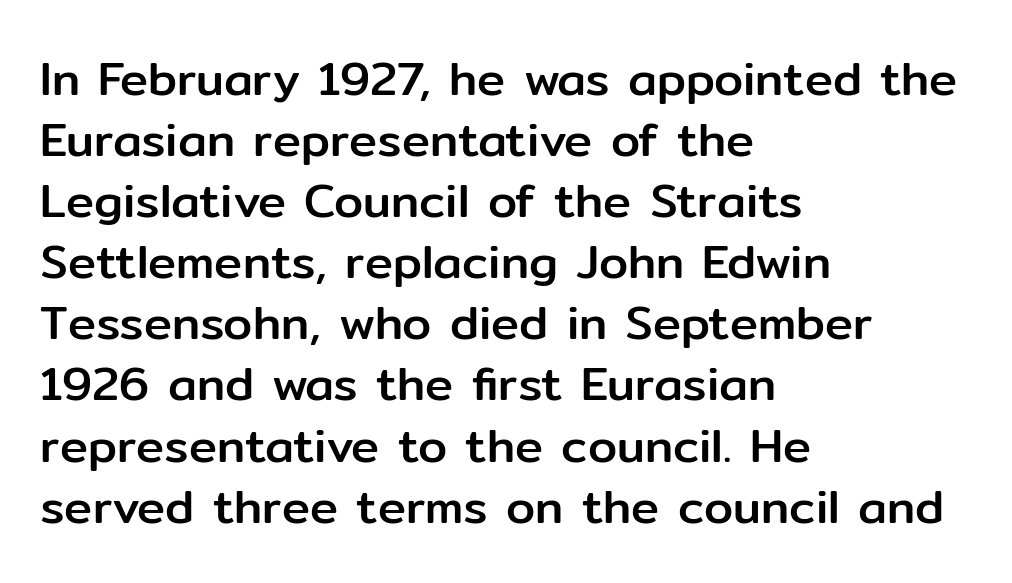
Anything drawn beneath the words? Only blank space. Successive baselines arrive at the customary interval. Alignment: flush left. Vertical strokes here are truly vertical. You could not count columns in this text — the font is proportionally spaced. This is sans-serif lettering, the kind often seen on screens and signage.
